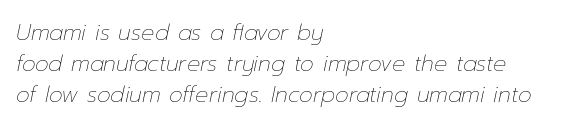
Q: Is the text bold? A: No.
Q: Is the text italic (slanted)? A: Yes, it leans right by about 12 degrees.
Q: Is the text underlined? A: No.
Q: How is the paragraph aligned? A: Left-aligned.
Q: Is the spacing between letters normal or unusually wide? A: Normal.
Q: Is the spacing between lines tight, normal or loose? A: Normal.
